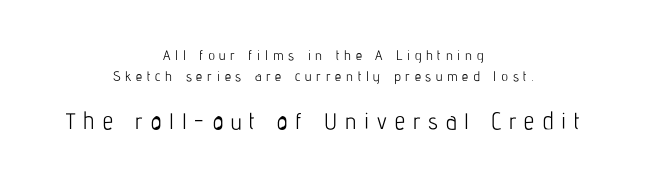
The image shows 23 px text type, upright; set centered, normal line spacing (1.5x), unusually wide letter spacing (+0.34 em), not underlined; the second (bottom) block is 1.64x larger.
